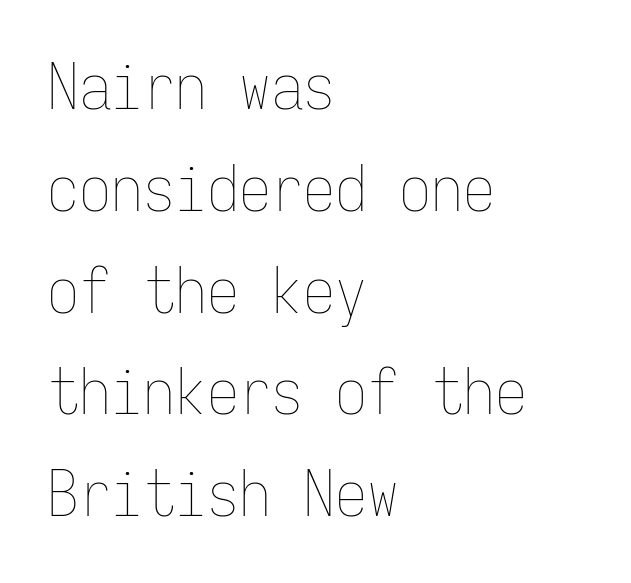
{"italic": "no", "bold": "no", "weight": "thin", "width": "condensed", "stroke_contrast": "low", "x_height": "medium", "monospaced": "yes", "underline": "no", "align": "left", "line_spacing": "normal", "line_spacing_ratio": 1.59, "letter_spacing": "normal", "letter_spacing_em": 0.0, "glyph_px": 64}
